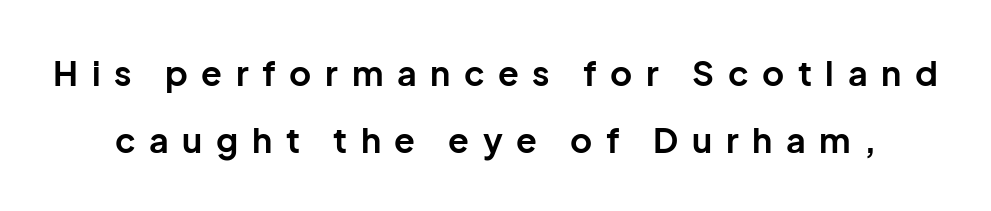
Q: Is the text bold? A: Yes.
Q: Is the text italic (slanted)? A: No, it is upright.
Q: Is the typeface a serif or a sans-serif typeface? A: Sans-serif.
Q: Is the text underlined? A: No.
Q: Is the spacing between letters normal or unusually wide? A: Unusually wide.
Q: Is the spacing between lines tight, normal or loose? A: Loose.
Q: Width (condensed, normal, or wide)? A: Normal.
Q: Stroke contrast? A: Low.
Q: x-height? A: Medium.
Q: Monospaced? A: No.
